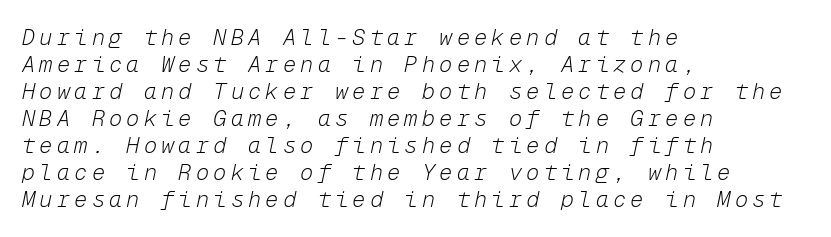
The image shows 22 px text type, italic (leaning right); set left-aligned, line spacing 1.23x, not underlined.
